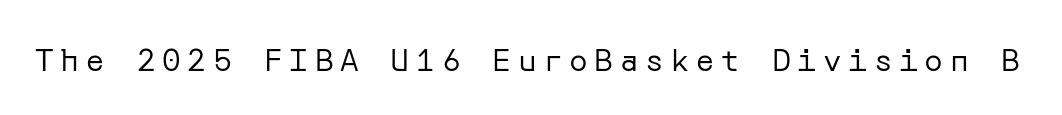
The image shows 31 px regular-weight sans-serif type, upright; set unusually wide letter spacing (+0.22 em), not underlined; low stroke contrast and a medium x-height.
